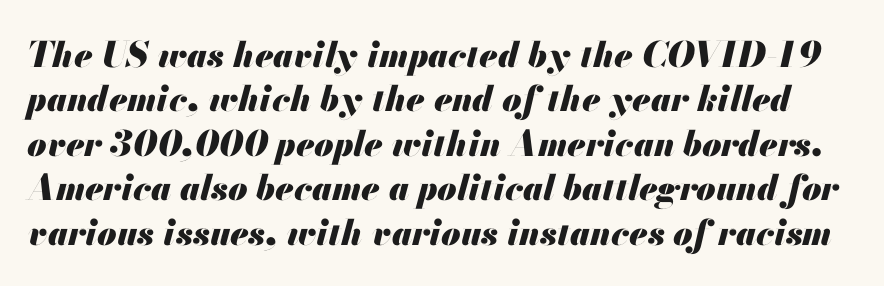
Inter-character spacing is left at the font's built-in metrics. These lines are rendered in a variable-pitch font. Baseline-to-baseline distance is the conventional proportion of letter height. This is oblique type, the kind used for emphasis or titles. As a designer I'd log this as weight 700, bold.
